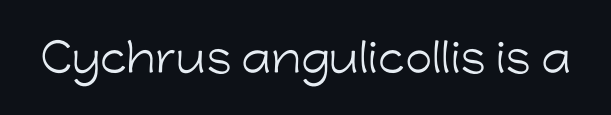
Q: Is the text bold? A: No.
Q: Is the text italic (slanted)? A: No, it is upright.
Q: Is the typeface a serif or a sans-serif typeface? A: Sans-serif.
Q: Is the text underlined? A: No.
Q: Is the spacing between letters normal or unusually wide? A: Normal.
Q: Width (condensed, normal, or wide)? A: Normal.
Q: Stroke contrast? A: Low.
Q: x-height? A: Medium.
Q: Monospaced? A: No.
